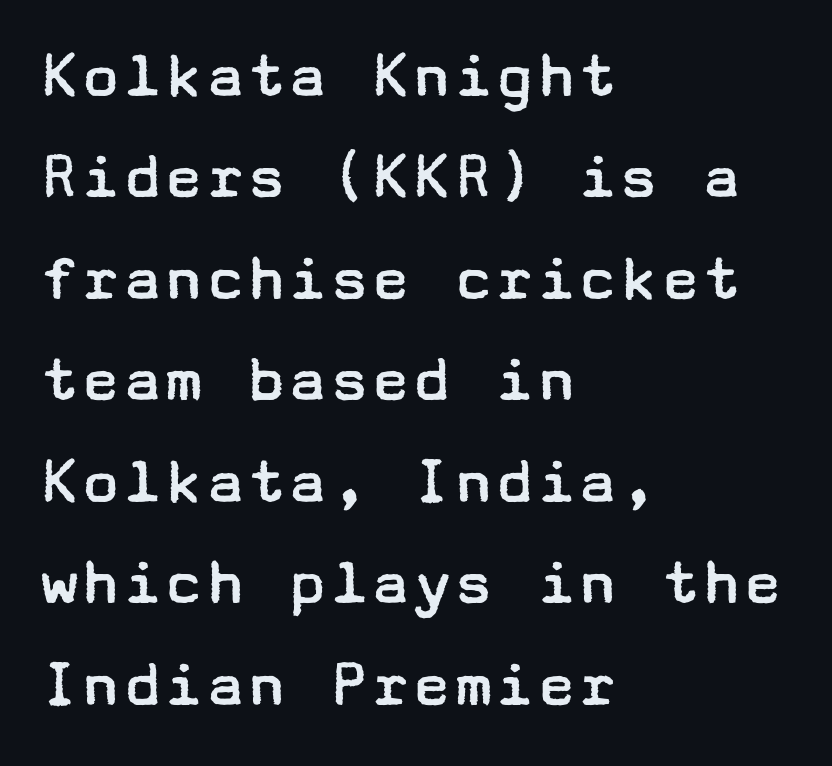
{"serif": "no", "italic": "no", "bold": "no", "weight": "regular", "width": "wide", "stroke_contrast": "low", "x_height": "medium", "underline": "no", "align": "left", "line_spacing": "normal", "line_spacing_ratio": 1.47, "letter_spacing": "normal", "letter_spacing_em": 0.0, "glyph_px": 69}
